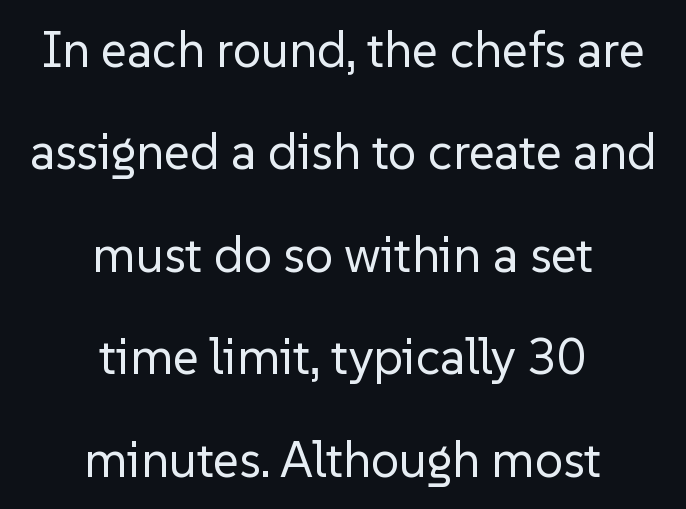
Q: Is the text bold? A: No.
Q: Is the text italic (slanted)? A: No, it is upright.
Q: Is the typeface a serif or a sans-serif typeface? A: Sans-serif.
Q: Is the text underlined? A: No.
Q: How is the paragraph aligned? A: Centered.
Q: Is the spacing between letters normal or unusually wide? A: Normal.
Q: Is the spacing between lines tight, normal or loose? A: Loose.
Q: Width (condensed, normal, or wide)? A: Normal.
Q: Stroke contrast? A: Low.
Q: x-height? A: Medium.
Q: Monospaced? A: No.
